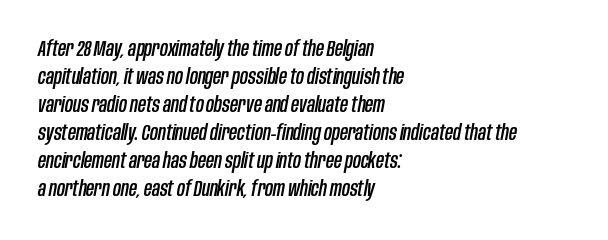
{"italic": "yes", "lean": "right", "slant_degrees": 10, "underline": "no", "align": "left", "line_spacing": "normal", "line_spacing_ratio": 1.27, "letter_spacing": "normal", "letter_spacing_em": 0.0, "glyph_px": 22}
